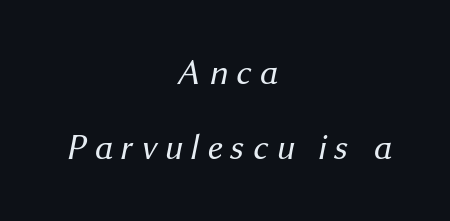
The image shows 35 px regular-weight sans-serif type; set centered, loose line spacing (2.13x), unusually wide letter spacing (+0.22 em), not underlined; medium stroke contrast and a medium x-height.
